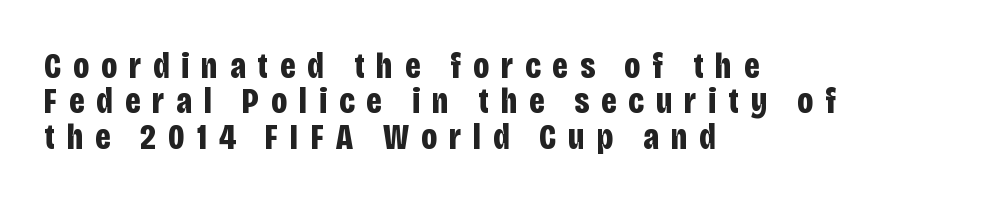
{"serif": "no", "italic": "no", "bold": "yes", "weight": "bold", "width": "condensed", "stroke_contrast": "low", "x_height": "large", "monospaced": "no", "underline": "no", "align": "left", "line_spacing": "tight", "line_spacing_ratio": 0.98, "letter_spacing": "wide", "letter_spacing_em": 0.33, "glyph_px": 36}
